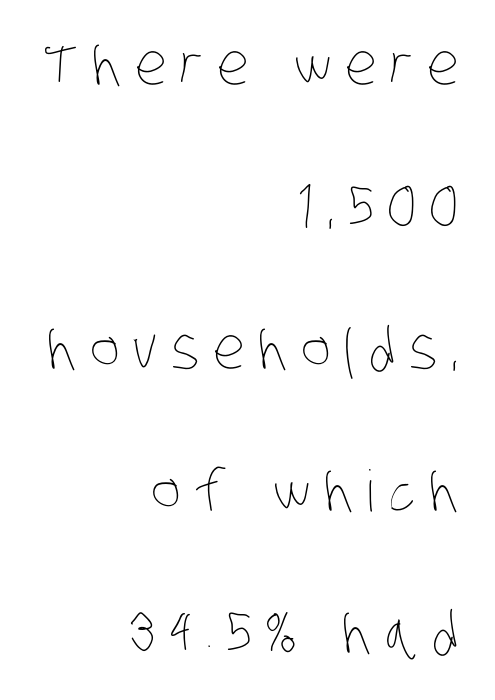
{"bold": "no", "weight": "thin", "width": "condensed", "stroke_contrast": "low", "x_height": "large", "monospaced": "no", "underline": "no", "align": "right", "line_spacing": "loose", "line_spacing_ratio": 2.49, "letter_spacing": "wide", "letter_spacing_em": 0.24, "glyph_px": 57}
